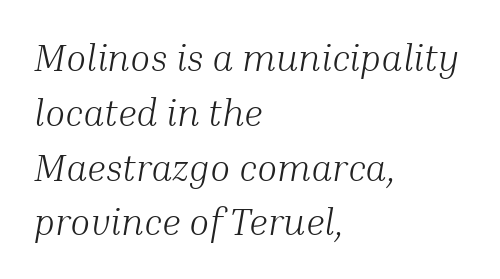
{"serif": "yes", "italic": "yes", "lean": "right", "slant_degrees": 10, "bold": "no", "weight": "light", "width": "normal", "stroke_contrast": "medium", "x_height": "medium", "monospaced": "no", "underline": "no", "align": "left", "line_spacing": "normal", "line_spacing_ratio": 1.48, "letter_spacing": "normal", "letter_spacing_em": 0.0, "glyph_px": 37}
